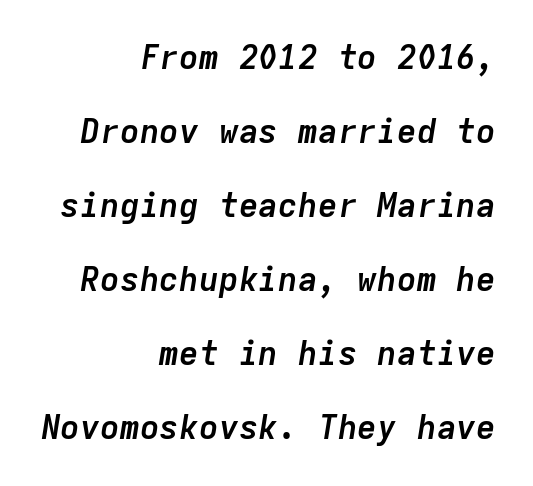
The rendering applies a slant to the glyphs. The ragged edge is on the left, which tells us the setting is flush right. The rendering uses a bold face; every stroke is thick and dark. Does extra space separate the letters? No, they use regular spacing.
